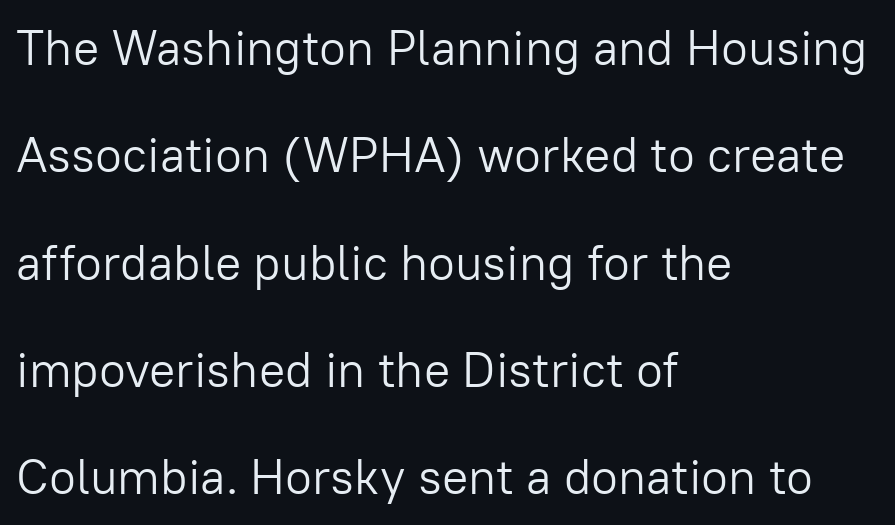
{"serif": "no", "italic": "no", "bold": "no", "weight": "light", "width": "normal", "stroke_contrast": "low", "x_height": "medium", "monospaced": "no", "underline": "no", "align": "left", "line_spacing": "loose", "line_spacing_ratio": 2.19, "letter_spacing": "normal", "letter_spacing_em": 0.0, "glyph_px": 49}
